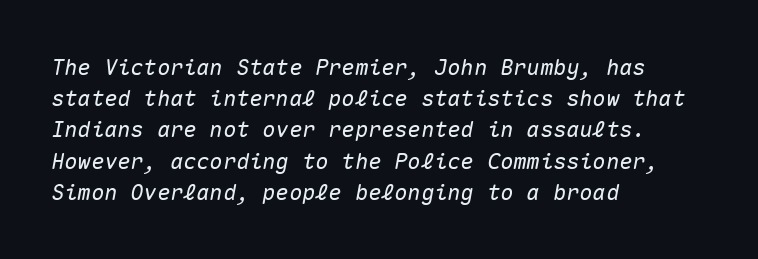
{"italic": "yes", "lean": "right", "slant_degrees": 10, "underline": "no", "align": "left", "line_spacing": "normal", "line_spacing_ratio": 1.42, "letter_spacing": "normal", "letter_spacing_em": 0.0, "glyph_px": 22}
